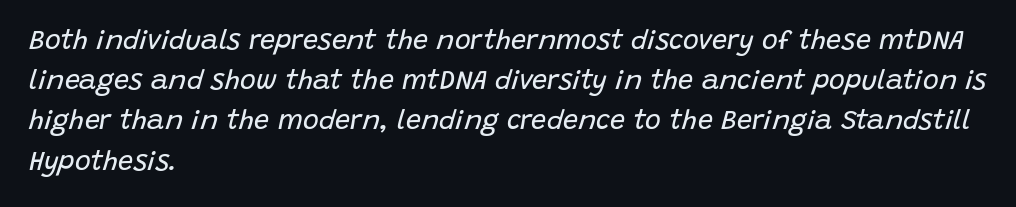
The weight tops out at a normal text grade. Designer's note — italics engaged. The type is set solid horizontally, with unmodified tracking. The compositor pushed each line to the left boundary.
